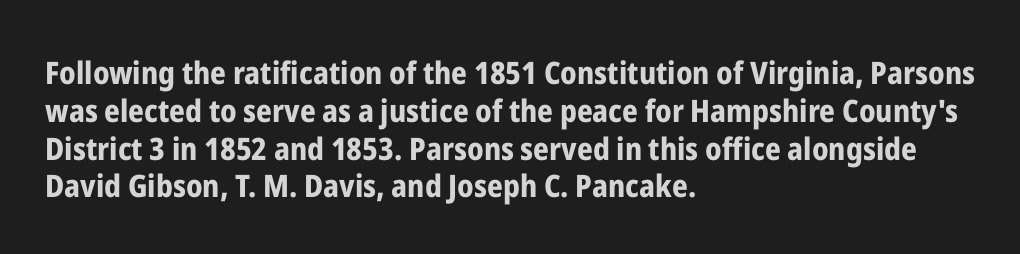
The image shows 31 px bold, condensed sans-serif type, upright; set left-aligned, line spacing 1.22x, normal letter spacing, not underlined; low stroke contrast and a medium x-height.
